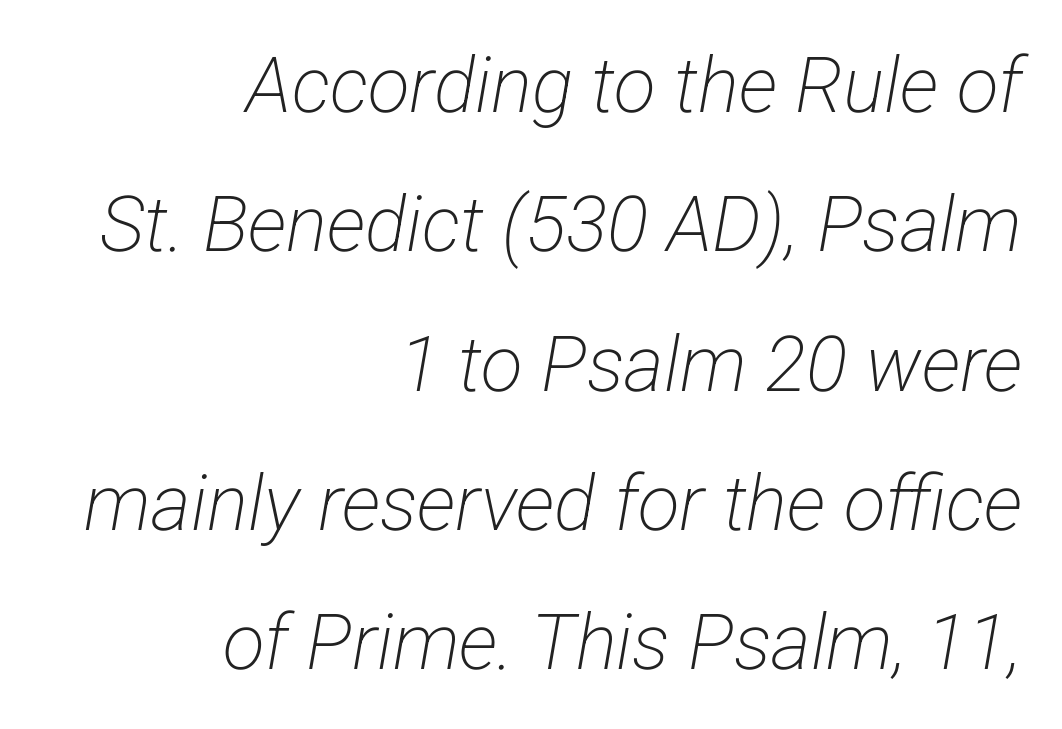
Looks like regular typesetting: each glyph gets only the width it needs. Between one letter and the next there's only the usual sliver of space. The letters carry no serifs — their stems end cleanly without finishing strokes. Lines of text with bare space underneath. Is this a heavy cut? Hardly; it is regular or lighter.
